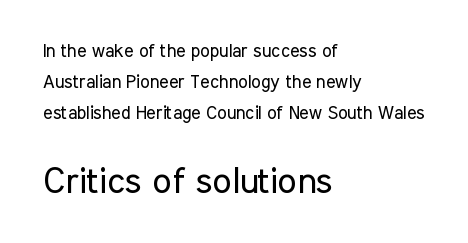
Q: Is the text bold? A: No.
Q: Is the text italic (slanted)? A: No, it is upright.
Q: Is the typeface a serif or a sans-serif typeface? A: Sans-serif.
Q: Is the text underlined? A: No.
Q: How is the paragraph aligned? A: Left-aligned.
Q: Is the spacing between letters normal or unusually wide? A: Normal.
Q: Which block of text is set in a larger size, the first (top) or the second (bottom)? A: The second (bottom) one.
Q: Width (condensed, normal, or wide)? A: Condensed.
Q: Stroke contrast? A: Low.
Q: x-height? A: Medium.
Q: Monospaced? A: No.
